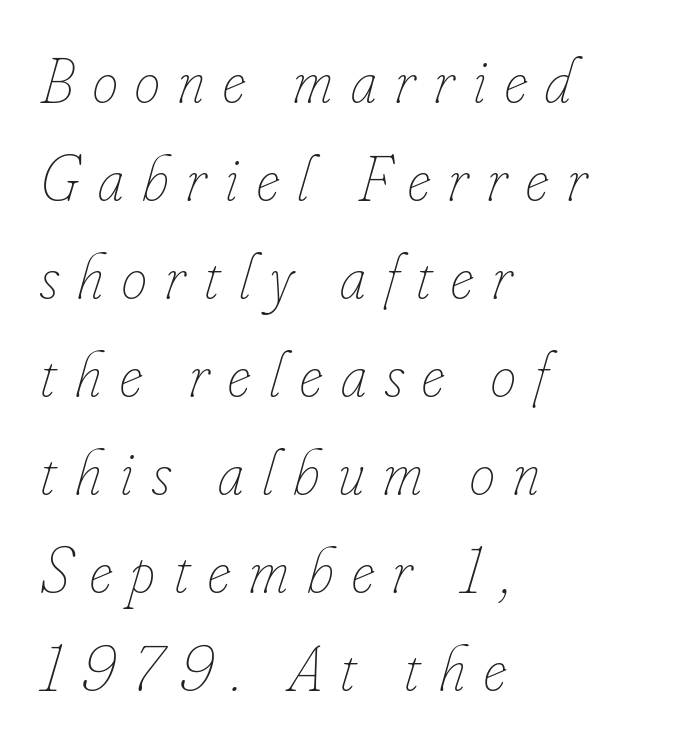
Q: Is the text bold? A: No.
Q: Is the text italic (slanted)? A: Yes, it leans right by about 16 degrees.
Q: Is the text underlined? A: No.
Q: How is the paragraph aligned? A: Left-aligned.
Q: Is the spacing between letters normal or unusually wide? A: Unusually wide.
Q: Is the spacing between lines tight, normal or loose? A: Normal.
Q: Width (condensed, normal, or wide)? A: Condensed.
Q: Stroke contrast? A: Low.
Q: x-height? A: Small.
Q: Monospaced? A: No.
